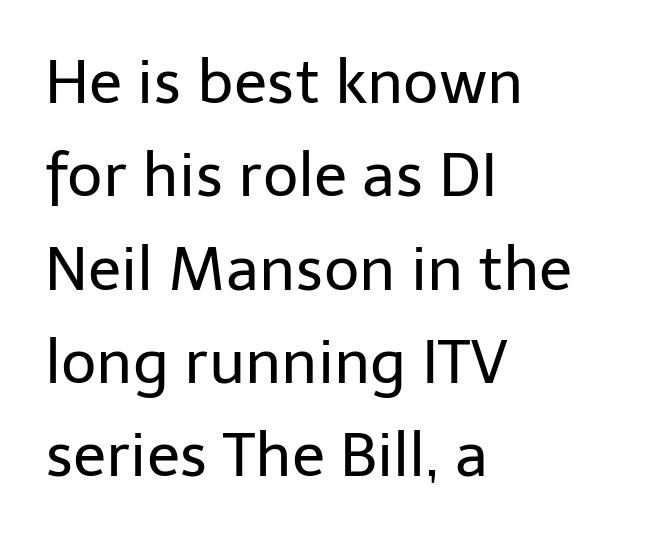
Underlining? Definitely not there. Does extra space separate the letters? No, they use regular spacing. This rendering employs a face without finishing strokes, i.e., a sans-serif. This sample is left-justified, so line endings fall wherever the words run out.
